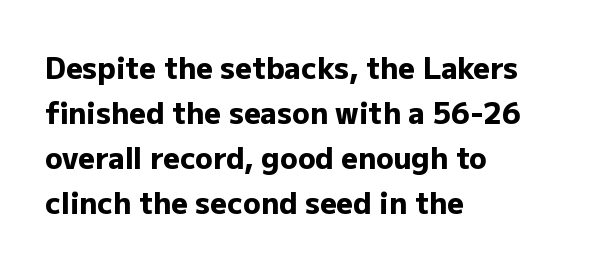
Tracking value appears to be zero — textbook default spacing. No italicization has been applied; the sample stays upright. All the whitespace from short lines collects on the right. Here the designer chose a conventional face with non-uniform glyph widths.
